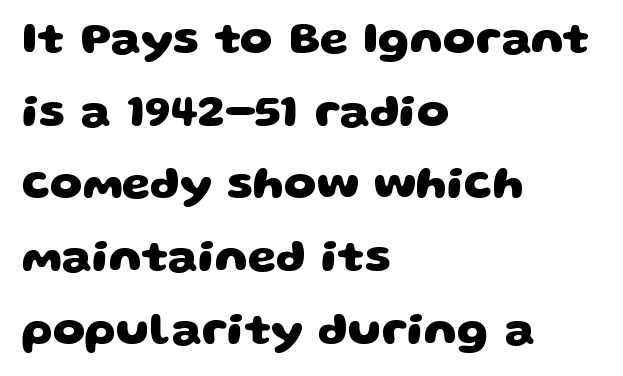
The image shows 46 px heavy, wide sans-serif type; set left-aligned, normal line spacing (1.58x), normal letter spacing, not underlined; low stroke contrast and a large x-height.
